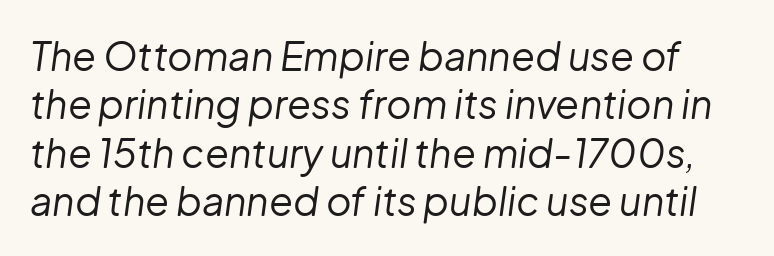
These lines keep a tight, regular rhythm from letter to letter. Is the type heavy? It reads as light-to-regular instead. If you drew a line through each stem, it would be angled. The face used here is proportionally spaced, like ordinary book or web type.
